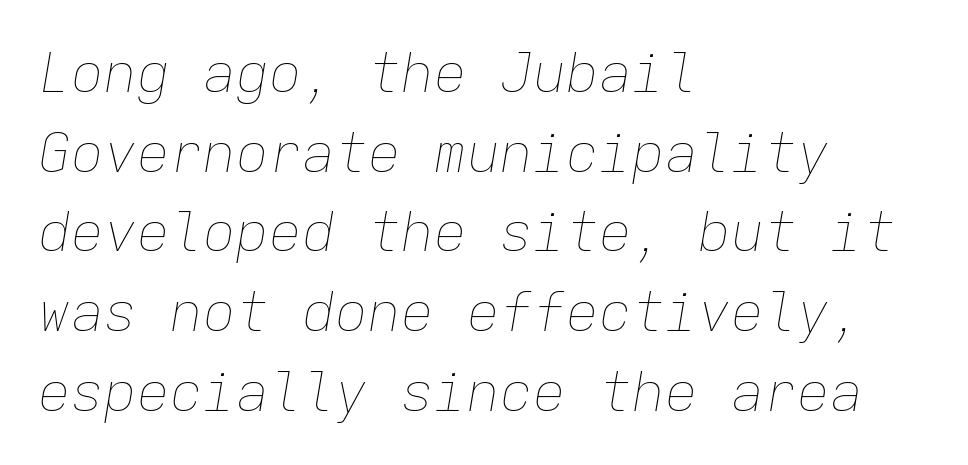
{"italic": "yes", "lean": "right", "slant_degrees": 9, "bold": "no", "weight": "thin", "width": "normal", "stroke_contrast": "low", "x_height": "medium", "monospaced": "yes", "underline": "no", "align": "left", "line_spacing": "normal", "line_spacing_ratio": 1.45, "letter_spacing": "normal", "letter_spacing_em": 0.0, "glyph_px": 55}
